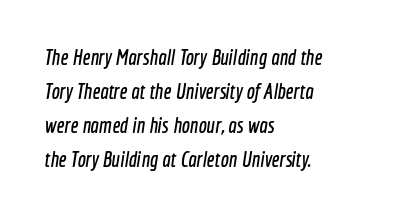
The image shows 22 px text type; set left-aligned, normal line spacing (1.54x), normal letter spacing, not underlined.
